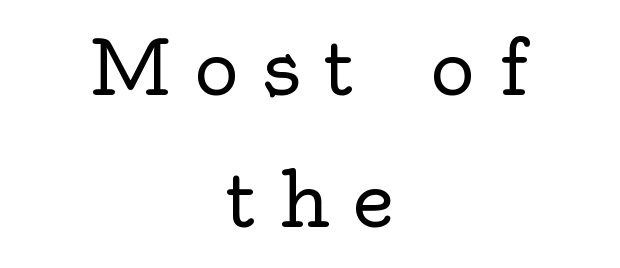
{"serif": "yes", "italic": "no", "bold": "no", "weight": "regular", "width": "normal", "x_height": "small", "monospaced": "no", "underline": "no", "align": "center", "line_spacing_ratio": 1.76, "letter_spacing": "wide", "letter_spacing_em": 0.31, "glyph_px": 75}
